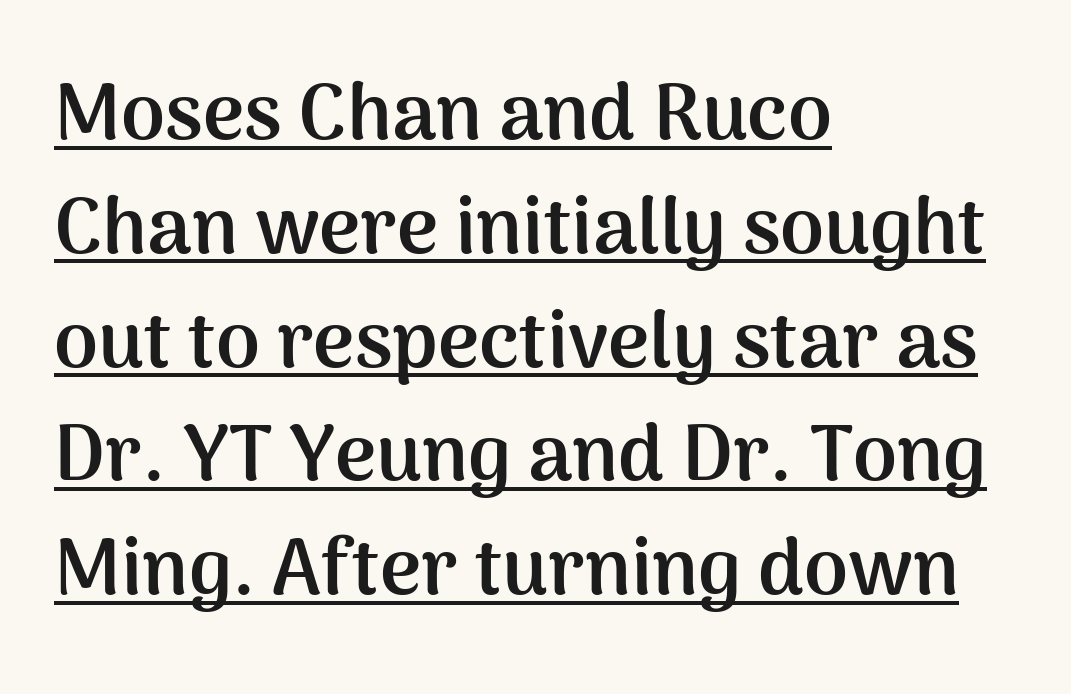
The image shows 79 px semibold sans-serif type, upright; set left-aligned, normal line spacing (1.44x), normal letter spacing, underlined; medium stroke contrast and a medium x-height.
